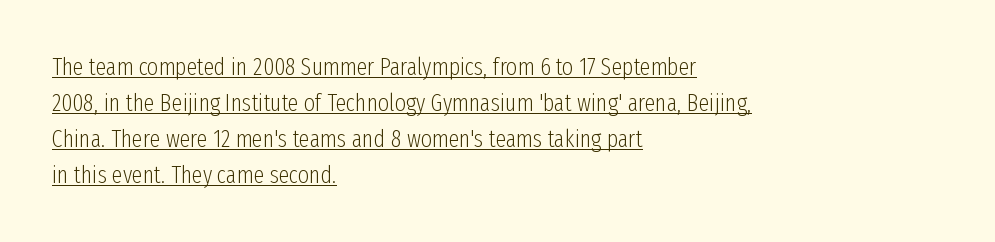
What stands out about the letter spacing? Nothing — it is the standard amount. Every word sits above its own underline. Weight: in the light-to-regular range. Every stem runs plumb, perpendicular to the baseline. Horizontal alignment here is leftward, the default for most running prose.
